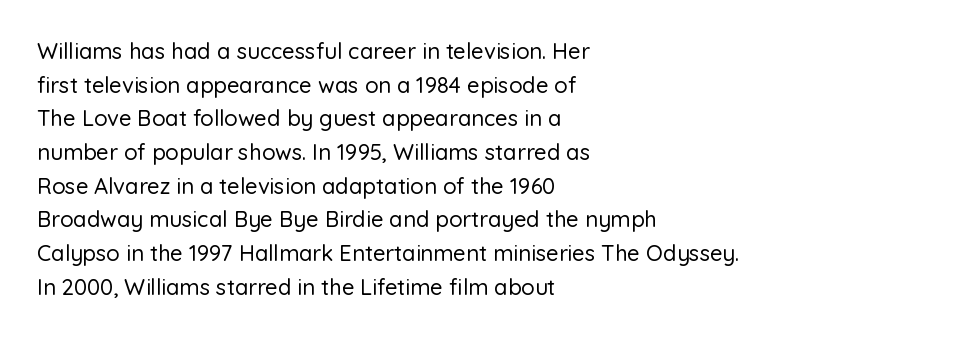
The image shows 22 px text type, upright; set left-aligned, normal line spacing (1.53x), normal letter spacing, not underlined.
